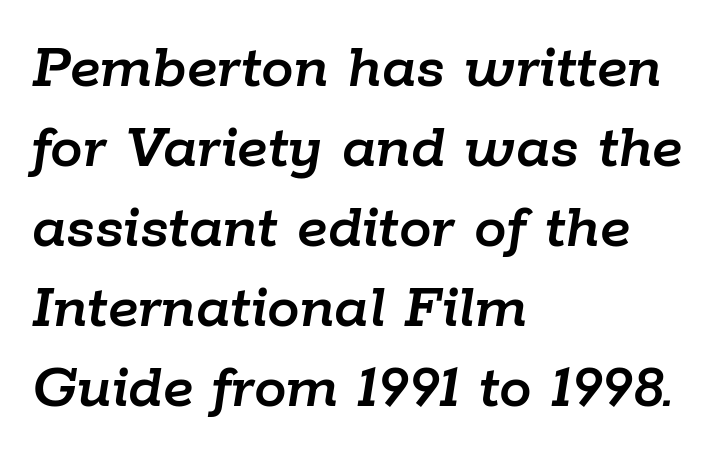
Tall strokes in this sample are angled rather than plumb. The line texture is even and compact thanks to regular tracking. Has an underline been added? It has not. Varying glyph widths throughout — classic text-font behaviour.
